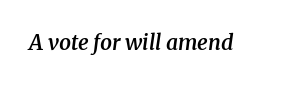
{"italic": "yes", "lean": "right", "slant_degrees": 8, "bold": "semi", "underline": "no", "letter_spacing": "normal", "letter_spacing_em": 0.0, "glyph_px": 21}
